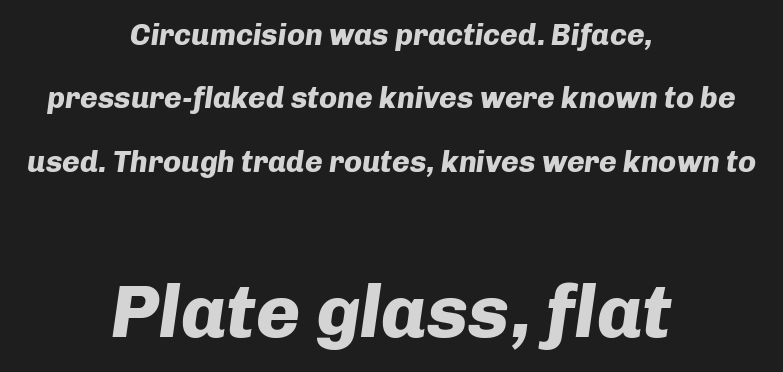
The image shows 75 px heavy type, italic (leaning right); set centered, loose line spacing (2.11x), normal letter spacing, not underlined; the second (bottom) block is 2.5x larger; low stroke contrast and a medium x-height.
